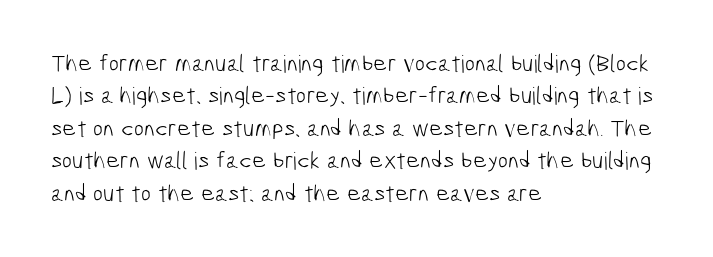
Q: Is the text bold? A: No.
Q: Is the text underlined? A: No.
Q: How is the paragraph aligned? A: Left-aligned.
Q: Is the spacing between letters normal or unusually wide? A: Normal.
Q: Is the spacing between lines tight, normal or loose? A: Normal.
